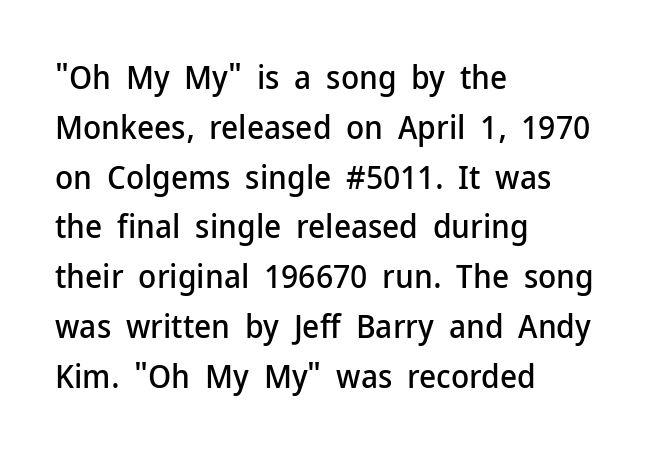
The image shows 33 px sans-serif type, upright; set left-aligned, normal line spacing (1.51x), normal letter spacing, not underlined; low stroke contrast and a medium x-height.
